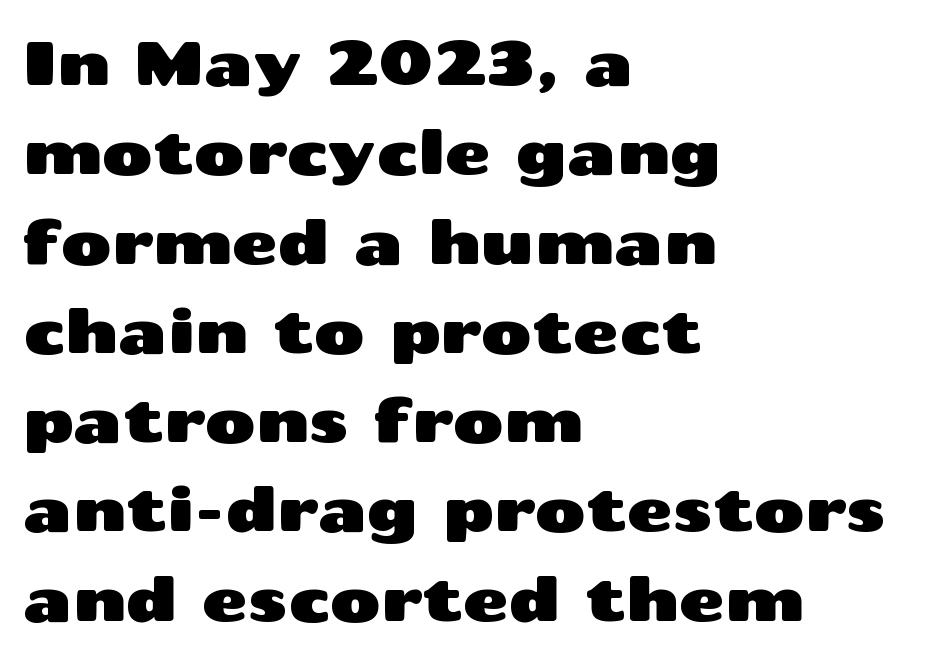
Q: Is the text italic (slanted)? A: No, it is upright.
Q: Is the typeface a serif or a sans-serif typeface? A: Sans-serif.
Q: Is the text underlined? A: No.
Q: How is the paragraph aligned? A: Left-aligned.
Q: Is the spacing between letters normal or unusually wide? A: Normal.
Q: Is the spacing between lines tight, normal or loose? A: Normal.
Q: Width (condensed, normal, or wide)? A: Wide.
Q: Stroke contrast? A: Medium.
Q: x-height? A: Medium.
Q: Monospaced? A: No.
